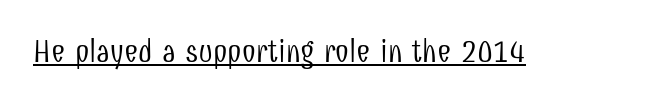
Q: Is the text bold? A: No.
Q: Is the text italic (slanted)? A: No, it is upright.
Q: Is the typeface a serif or a sans-serif typeface? A: Sans-serif.
Q: Is the text underlined? A: Yes.
Q: Is the spacing between letters normal or unusually wide? A: Normal.
Q: Width (condensed, normal, or wide)? A: Condensed.
Q: Stroke contrast? A: Low.
Q: x-height? A: Medium.
Q: Monospaced? A: No.
